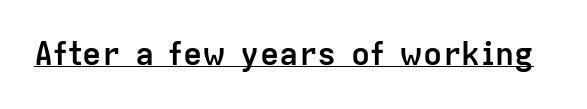
Q: Is the text bold? A: Yes.
Q: Is the text italic (slanted)? A: No, it is upright.
Q: Is the typeface a serif or a sans-serif typeface? A: Sans-serif.
Q: Is the text underlined? A: Yes.
Q: Is the spacing between letters normal or unusually wide? A: Normal.
Q: Width (condensed, normal, or wide)? A: Normal.
Q: Stroke contrast? A: Low.
Q: x-height? A: Medium.
Q: Monospaced? A: No.
